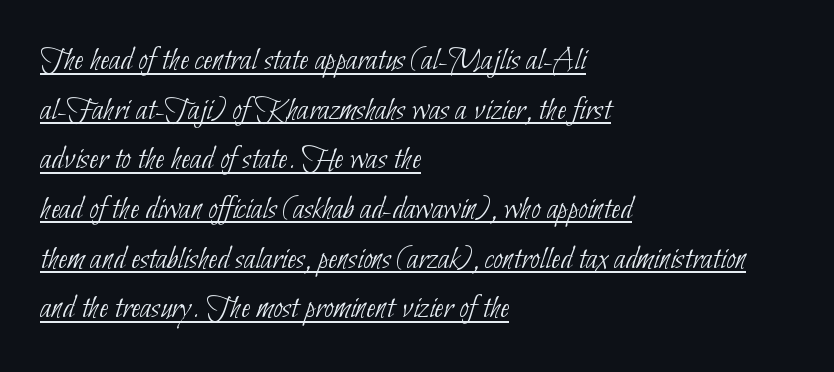
The image shows 34 px thin, condensed sans-serif type; set left-aligned, normal line spacing (1.46x), normal letter spacing, underlined; low stroke contrast and a small x-height.
